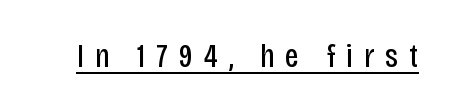
{"serif": "no", "italic": "no", "bold": "no", "weight": "regular", "width": "condensed", "stroke_contrast": "low", "x_height": "large", "monospaced": "no", "underline": "yes", "letter_spacing": "wide", "letter_spacing_em": 0.31, "glyph_px": 34}
